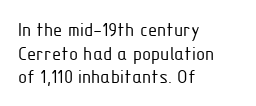
Q: Is the text bold? A: No.
Q: Is the text italic (slanted)? A: No, it is upright.
Q: Is the text underlined? A: No.
Q: How is the paragraph aligned? A: Left-aligned.
Q: Is the spacing between letters normal or unusually wide? A: Normal.
Q: Is the spacing between lines tight, normal or loose? A: Tight.
